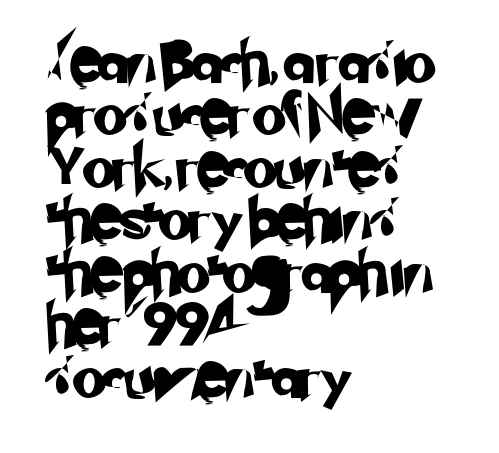
Q: Is the typeface a serif or a sans-serif typeface? A: Sans-serif.
Q: Is the text underlined? A: No.
Q: How is the paragraph aligned? A: Left-aligned.
Q: Is the spacing between letters normal or unusually wide? A: Normal.
Q: Width (condensed, normal, or wide)? A: Normal.
Q: Stroke contrast? A: Low.
Q: x-height? A: Small.
Q: Monospaced? A: No.
